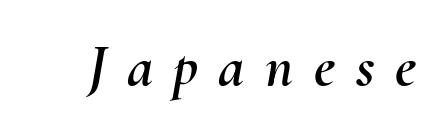
The image shows 59 px text type, italic (leaning right); set unusually wide letter spacing (+0.35 em), not underlined; medium stroke contrast and a small x-height.
